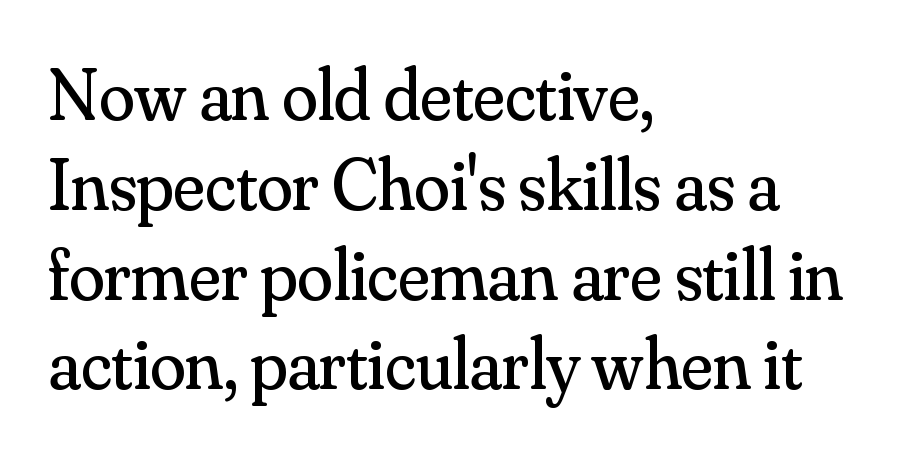
Glance below the letters and you will spot only blank space. Stroke mass is kept to a normal reading level or below. The line texture is even and compact thanks to regular tracking. Caption: multi-line text, flush left, ragged right. The passage shown is typed in a proportional face where columns would drift. Classification — serif.
